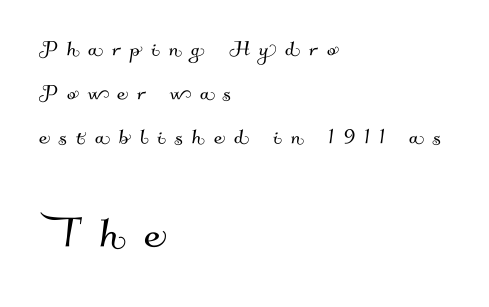
Here the designer chose a conventional face with non-uniform glyph widths. Normally led — the rows are evenly, conventionally spaced. The face used here is rendered with a markedly widened letterfit. The characters display no serif detailing; their extremities are plain. Caption: multi-line text, flush left, ragged right. Rule under the text: the space is simply empty.
